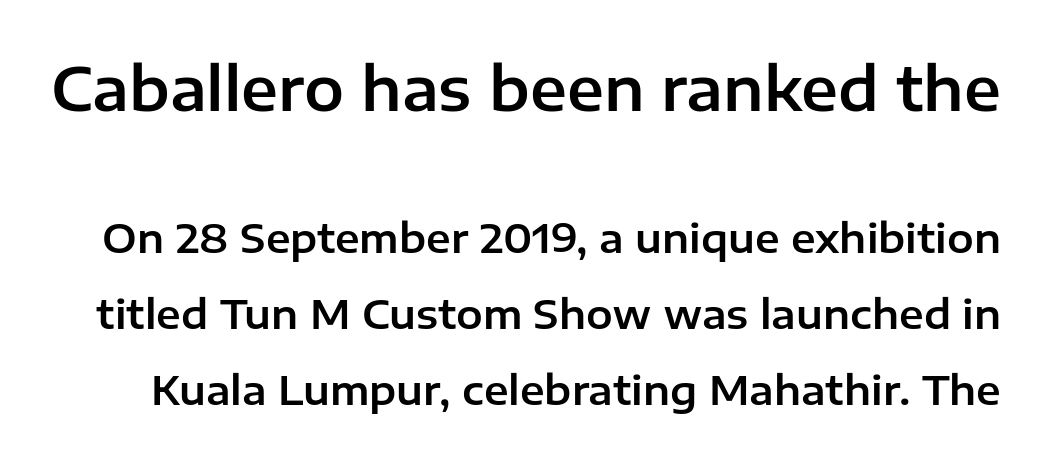
What kind of face is this? One without serifs — a sans. Observe the ordinary spacing: letters are neighbours, not strangers. The type sits square on the baseline with zero lean. You get the large type first, then a drop to smaller type. Note the varied advance widths — an 'i' is clearly narrower than an 'm'.
